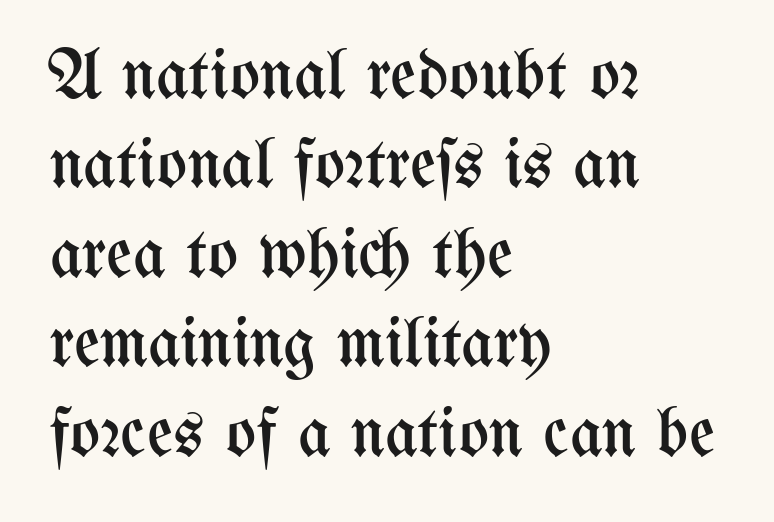
Here the glyphs are tracked normally, forming tight word shapes. A light-to-regular cut is what we see here. In terms of leading, this rendering sits right in the middle. Rule under the text: the space is simply empty. The type sits square on the baseline with zero lean.
